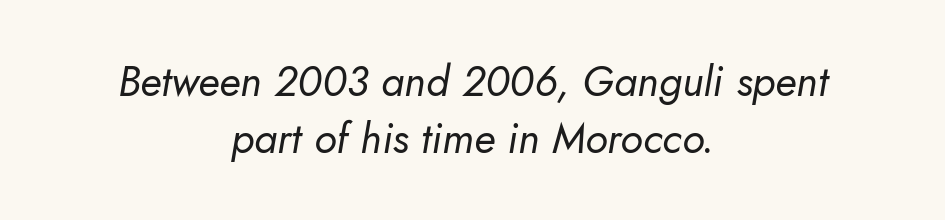
Q: Is the text bold? A: No.
Q: Is the text italic (slanted)? A: Yes, it leans right by about 10 degrees.
Q: Is the text underlined? A: No.
Q: How is the paragraph aligned? A: Centered.
Q: Is the spacing between letters normal or unusually wide? A: Normal.
Q: Is the spacing between lines tight, normal or loose? A: Normal.
Q: Width (condensed, normal, or wide)? A: Normal.
Q: Stroke contrast? A: Low.
Q: x-height? A: Small.
Q: Monospaced? A: No.
